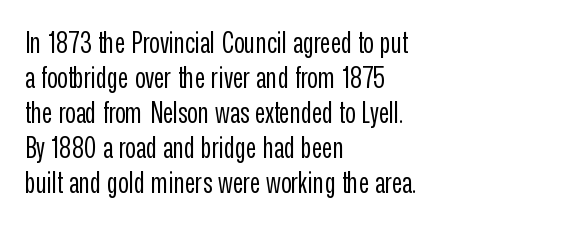
The font is comparable to plain body text, perhaps lighter. Nope, no serifs anywhere on these letters. You could not count columns in this text — the font is proportionally spaced. The axis of the letterforms is exactly vertical. Teacher's note: observe the even left margin — that is flush-left alignment. The line texture is even and compact thanks to regular tracking.
